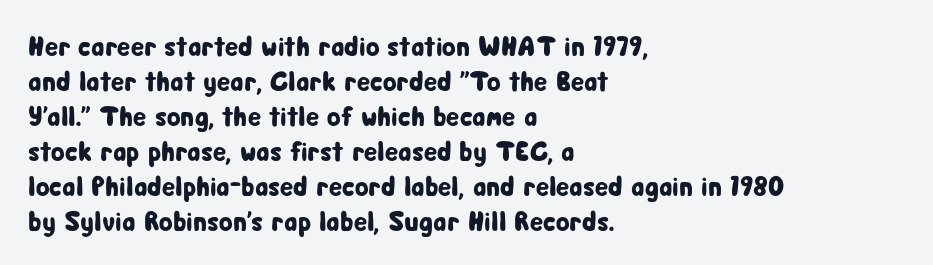
Q: Is the text italic (slanted)? A: No, it is upright.
Q: Is the typeface a serif or a sans-serif typeface? A: Sans-serif.
Q: Is the text underlined? A: No.
Q: How is the paragraph aligned? A: Left-aligned.
Q: Is the spacing between letters normal or unusually wide? A: Normal.
Q: Is the spacing between lines tight, normal or loose? A: Normal.
Q: Width (condensed, normal, or wide)? A: Condensed.
Q: Stroke contrast? A: Low.
Q: x-height? A: Medium.
Q: Monospaced? A: No.
